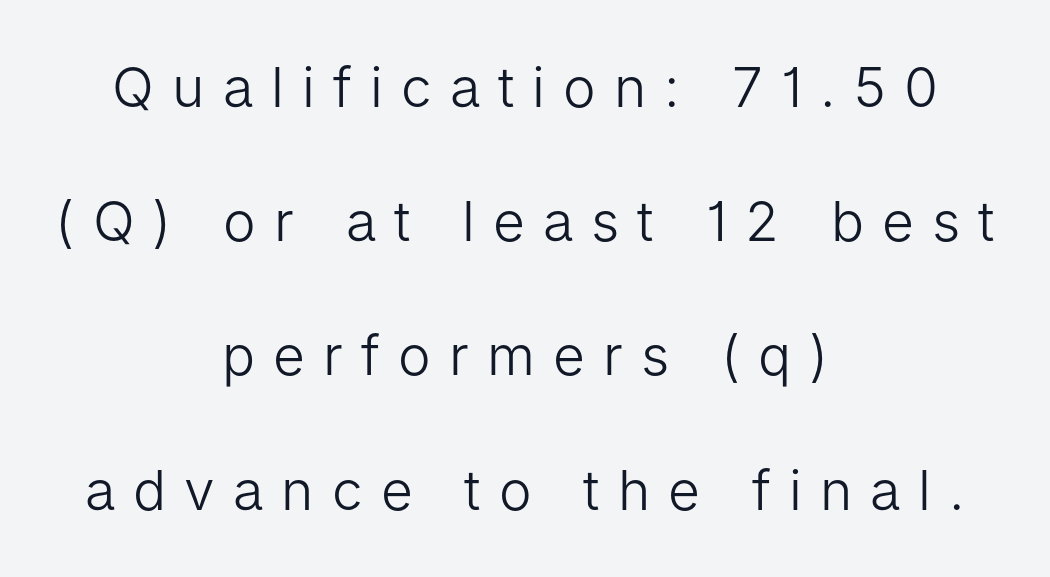
The image shows 55 px light sans-serif type, upright; set centered, loose line spacing (2.44x), unusually wide letter spacing (+0.33 em), not underlined; low stroke contrast and a medium x-height.
